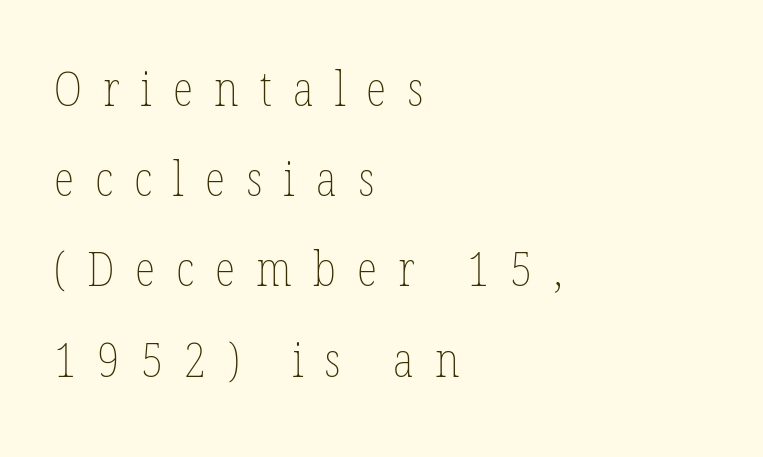
Q: Is the text bold? A: No.
Q: Is the text italic (slanted)? A: No, it is upright.
Q: Is the text underlined? A: No.
Q: How is the paragraph aligned? A: Left-aligned.
Q: Is the spacing between letters normal or unusually wide? A: Unusually wide.
Q: Width (condensed, normal, or wide)? A: Condensed.
Q: Stroke contrast? A: Low.
Q: x-height? A: Medium.
Q: Monospaced? A: No.
